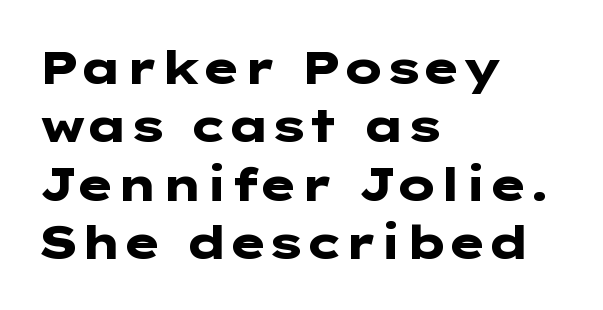
The image shows 46 px heavy, wide sans-serif type, upright; set left-aligned, normal line spacing (1.27x), normal letter spacing, not underlined; low stroke contrast and a medium x-height.
